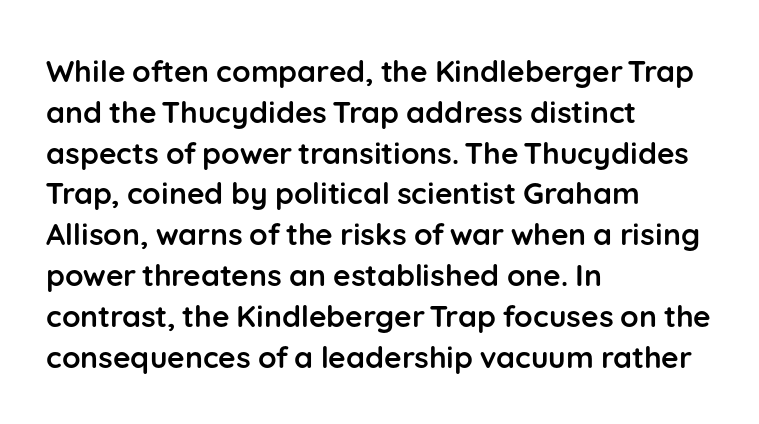
The image shows 30 px semibold sans-serif type, upright; set left-aligned, normal line spacing (1.36x), normal letter spacing, not underlined; low stroke contrast and a medium x-height.
